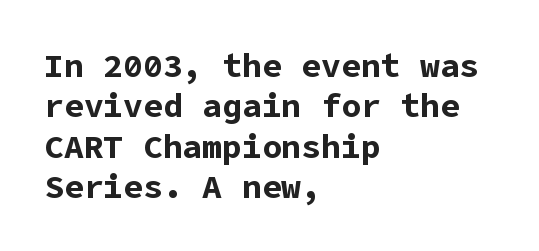
{"serif": "no", "italic": "no", "bold": "yes", "weight": "bold", "width": "normal", "stroke_contrast": "low", "x_height": "medium", "underline": "no", "align": "left", "line_spacing_ratio": 1.22, "letter_spacing": "normal", "letter_spacing_em": 0.0, "glyph_px": 33}
